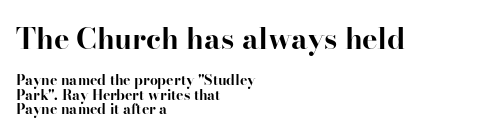
{"serif": "yes", "italic": "no", "bold": "yes", "weight": "bold", "width": "normal", "stroke_contrast": "high", "x_height": "small", "monospaced": "no", "underline": "no", "align": "left", "line_spacing": "tight", "line_spacing_ratio": 1.04, "letter_spacing": "normal", "letter_spacing_em": 0.0, "larger_block": "first", "size_ratio": 2.07, "glyph_px": 29}
